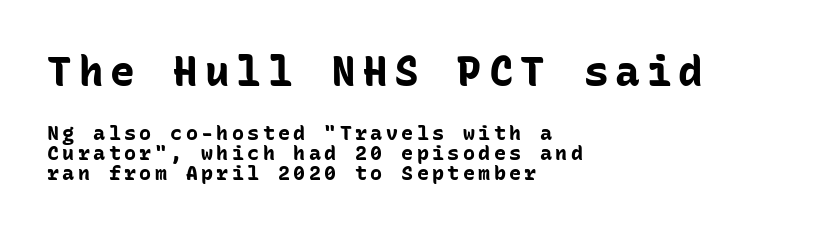
Q: Is the text bold? A: Yes.
Q: Is the text italic (slanted)? A: No, it is upright.
Q: Is the typeface a serif or a sans-serif typeface? A: Sans-serif.
Q: Is the text underlined? A: No.
Q: How is the paragraph aligned? A: Left-aligned.
Q: Is the spacing between lines tight, normal or loose? A: Tight.
Q: Which block of text is set in a larger size, the first (top) or the second (bottom)? A: The first (top) one.
Q: Width (condensed, normal, or wide)? A: Normal.
Q: Stroke contrast? A: Low.
Q: x-height? A: Medium.
Q: Monospaced? A: Yes.
